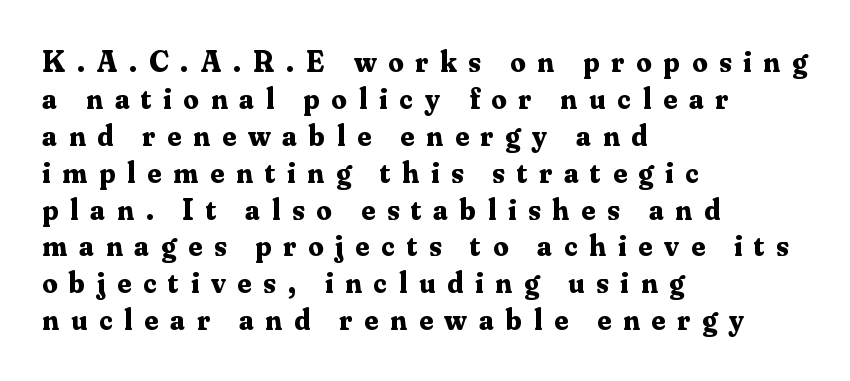
The image shows 30 px bold serif type, upright; set left-aligned, line spacing 1.23x, unusually wide letter spacing (+0.4 em), not underlined; medium stroke contrast and a small x-height.
